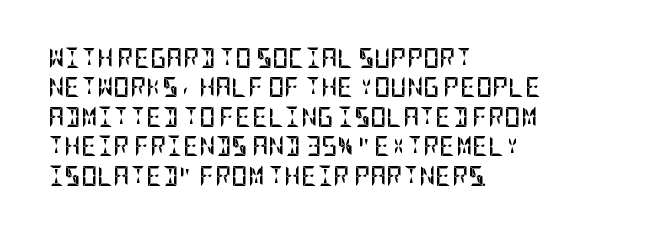
The image shows 20 px bold type, upright; set left-aligned, normal line spacing (1.47x), normal letter spacing, not underlined.
